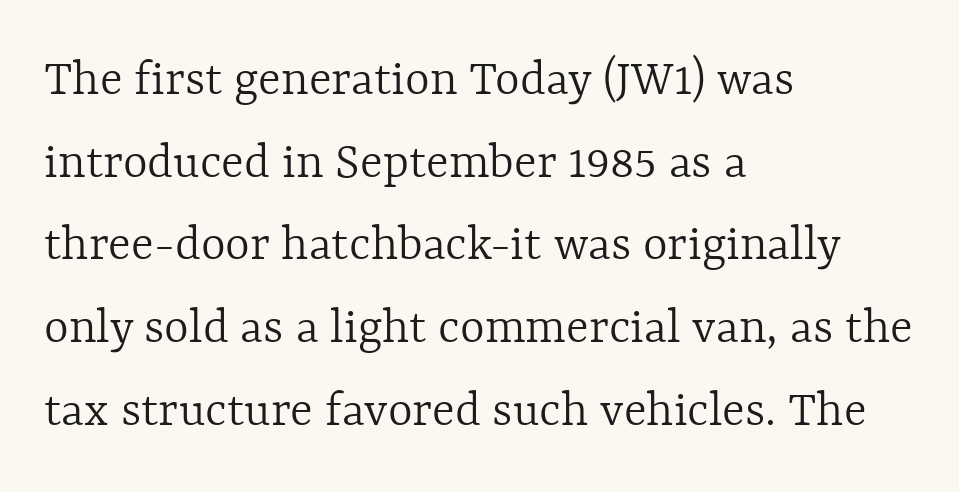
{"italic": "no", "bold": "no", "weight": "light", "width": "normal", "x_height": "medium", "monospaced": "no", "underline": "no", "align": "left", "line_spacing": "normal", "line_spacing_ratio": 1.56, "letter_spacing": "normal", "letter_spacing_em": 0.0, "glyph_px": 53}
